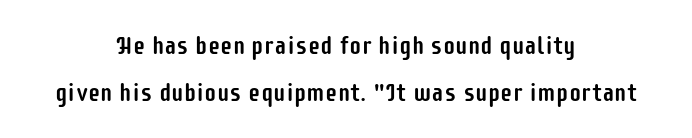
Q: Is the text italic (slanted)? A: No, it is upright.
Q: Is the text underlined? A: No.
Q: How is the paragraph aligned? A: Centered.
Q: Is the spacing between letters normal or unusually wide? A: Normal.
